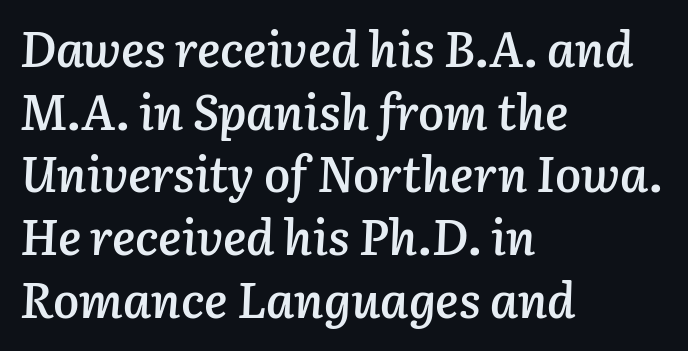
The image shows 49 px semibold type, italic (leaning right); set left-aligned, normal line spacing (1.28x), normal letter spacing, not underlined; low stroke contrast and a medium x-height.
